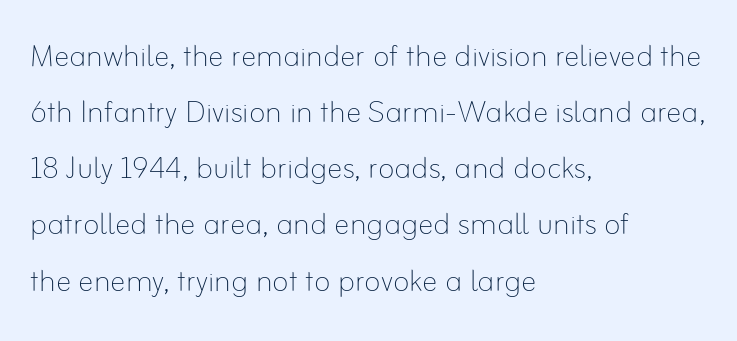
The image shows 39 px thin type, upright; set left-aligned, normal line spacing (1.44x), normal letter spacing, not underlined; low stroke contrast and a small x-height.
